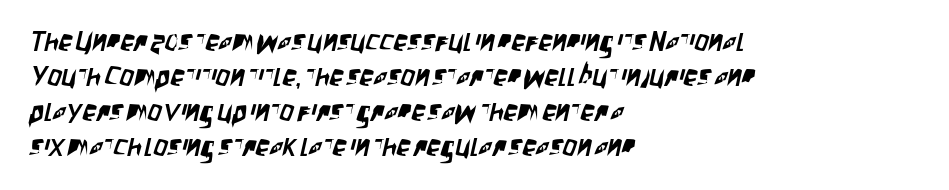
The image shows 28 px condensed sans-serif type; set left-aligned, normal line spacing (1.25x), normal letter spacing, not underlined; low stroke contrast and a large x-height.
